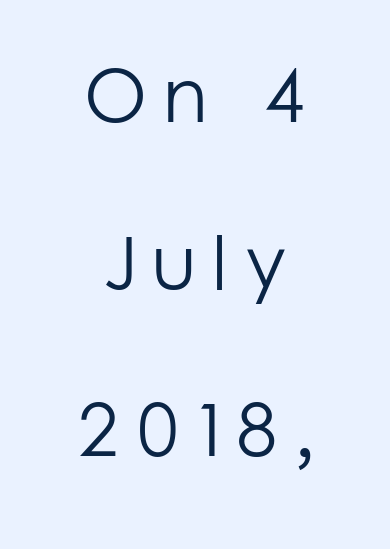
The image shows 77 px light sans-serif type, upright; set centered, loose line spacing (2.17x), unusually wide letter spacing (+0.22 em), not underlined; low stroke contrast and a medium x-height.
